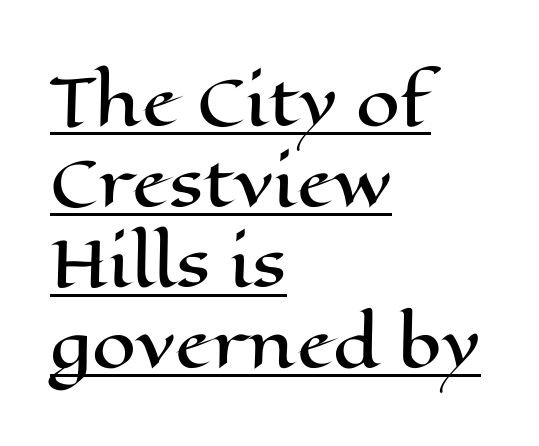
Baseline-to-baseline distance is the conventional proportion of letter height. Do the letters lean? They stand straight. No extra tracking has been applied to these lines. Teacher's note: observe the even left margin — that is flush-left alignment. This sample has the flowing, uneven cadence of proportional lettering. Every word sits above its own underline.
